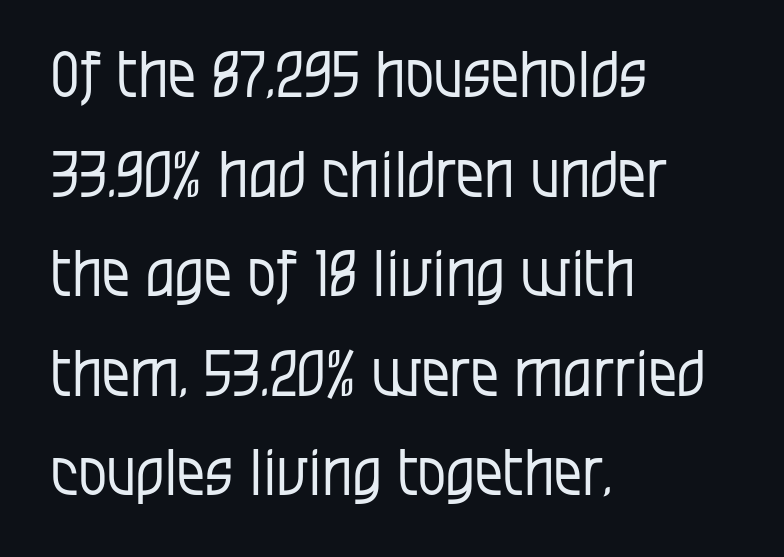
{"serif": "no", "italic": "no", "bold": "no", "weight": "regular", "width": "condensed", "stroke_contrast": "low", "x_height": "large", "monospaced": "no", "underline": "no", "align": "left", "line_spacing": "normal", "line_spacing_ratio": 1.58, "letter_spacing": "normal", "letter_spacing_em": 0.0, "glyph_px": 63}
